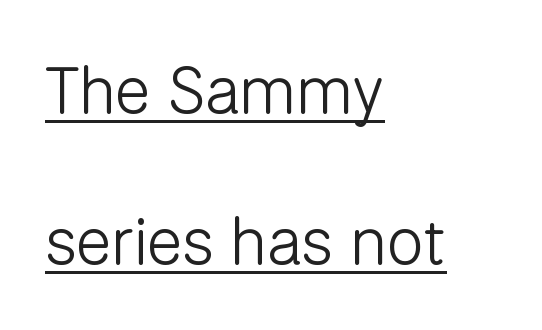
The image shows 66 px light sans-serif type, upright; set left-aligned, loose line spacing (2.29x), normal letter spacing, underlined; low stroke contrast and a medium x-height.
